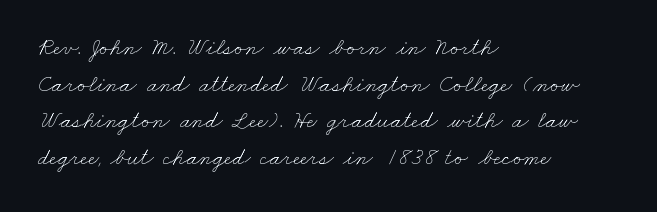
The image shows 24 px text type; set left-aligned, normal line spacing (1.53x), normal letter spacing, not underlined.
